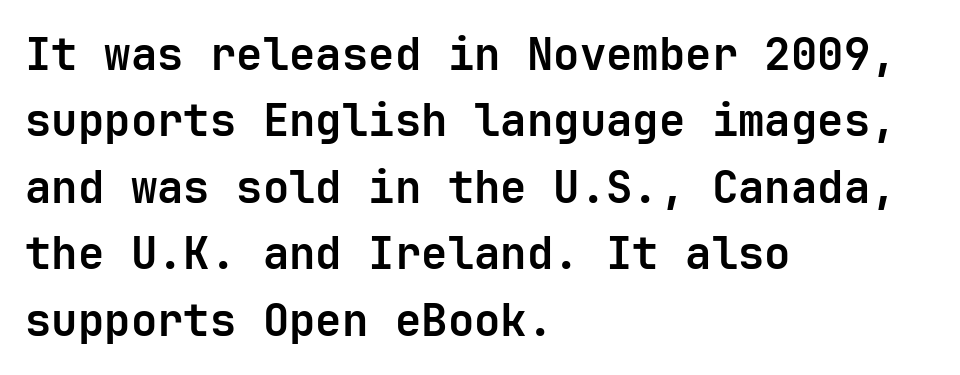
The image shows 44 px bold sans-serif type, upright, monospaced; set left-aligned, normal line spacing (1.51x), normal letter spacing, not underlined; low stroke contrast and a medium x-height.
